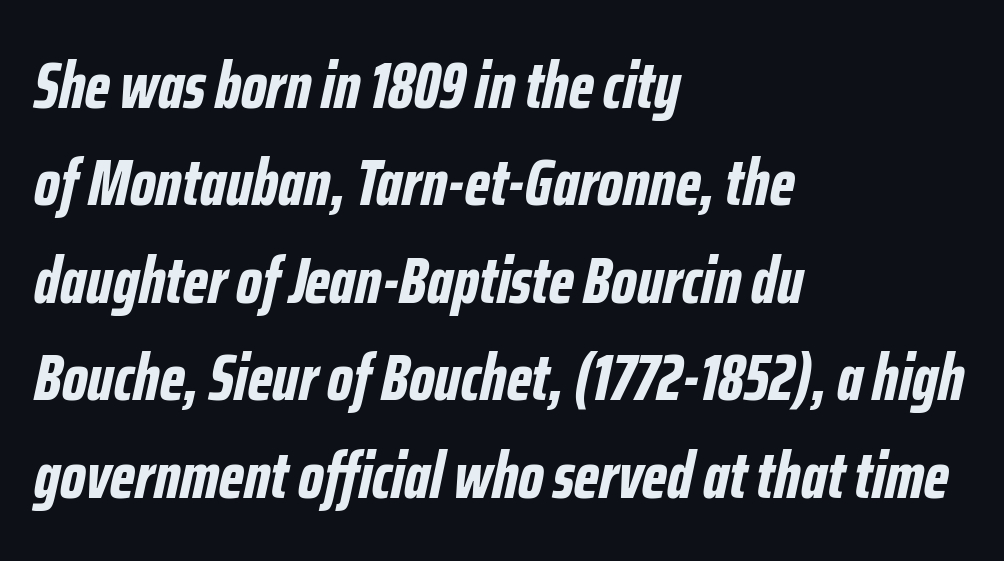
The image shows 65 px bold, condensed type, italic (leaning right); set left-aligned, normal line spacing (1.5x), normal letter spacing, not underlined; low stroke contrast and a medium x-height.
